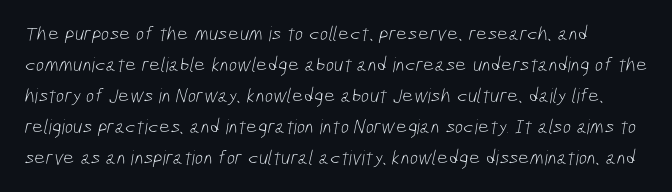
Q: Is the text bold? A: No.
Q: Is the text underlined? A: No.
Q: Is the spacing between letters normal or unusually wide? A: Normal.
Q: Is the spacing between lines tight, normal or loose? A: Normal.
